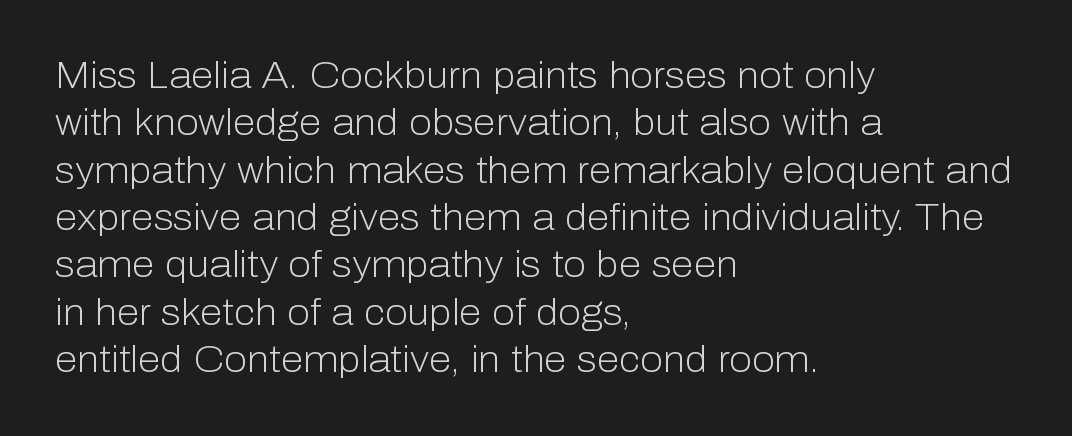
{"serif": "no", "italic": "no", "bold": "no", "weight": "light", "width": "normal", "stroke_contrast": "low", "x_height": "medium", "monospaced": "no", "underline": "no", "align": "left", "line_spacing": "normal", "line_spacing_ratio": 1.28, "letter_spacing": "normal", "letter_spacing_em": 0.0, "glyph_px": 37}
